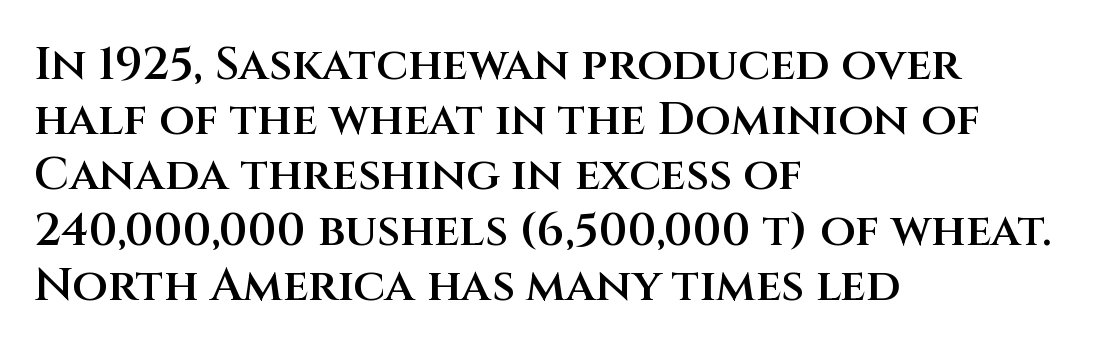
{"serif": "no", "italic": "no", "bold": "semi", "weight": "semibold", "width": "normal", "stroke_contrast": "medium", "x_height": "large", "monospaced": "no", "underline": "no", "align": "left", "line_spacing_ratio": 1.2, "letter_spacing": "normal", "letter_spacing_em": 0.0, "glyph_px": 46}
